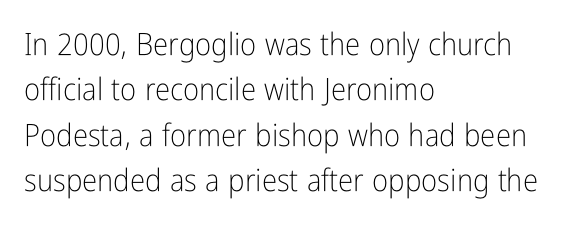
Q: Is the text bold? A: No.
Q: Is the text italic (slanted)? A: No, it is upright.
Q: Is the typeface a serif or a sans-serif typeface? A: Sans-serif.
Q: Is the text underlined? A: No.
Q: How is the paragraph aligned? A: Left-aligned.
Q: Is the spacing between letters normal or unusually wide? A: Normal.
Q: Is the spacing between lines tight, normal or loose? A: Normal.
Q: Width (condensed, normal, or wide)? A: Condensed.
Q: Stroke contrast? A: Low.
Q: x-height? A: Medium.
Q: Monospaced? A: No.
